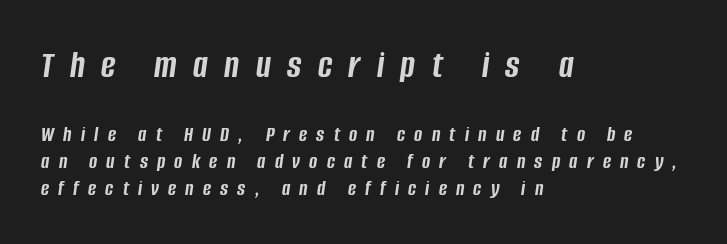
{"italic": "yes", "lean": "right", "slant_degrees": 8, "bold": "yes", "weight": "semibold", "width": "condensed", "stroke_contrast": "low", "x_height": "large", "monospaced": "no", "underline": "no", "align": "left", "line_spacing_ratio": 1.24, "letter_spacing": "wide", "letter_spacing_em": 0.42, "larger_block": "first", "size_ratio": 1.77, "glyph_px": 39}
